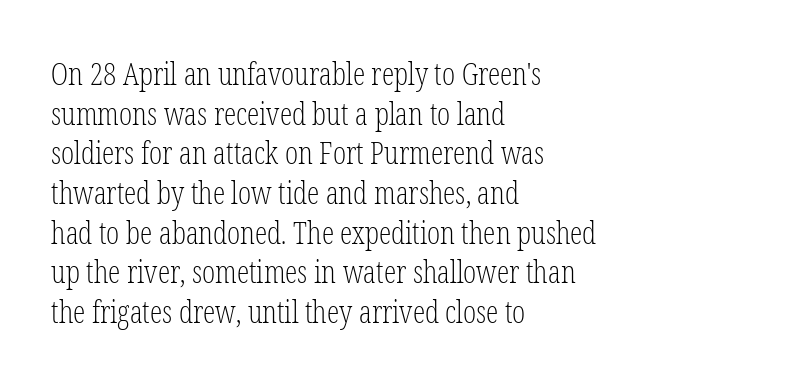
The passage shown has conventional tracking throughout. The face looks like a standard text weight, possibly lighter. Quick note: not italic, upright. Caption: multi-line text, flush left, ragged right. The type family on display is of the serif kind. Descenders are the only things crossing below the line.
